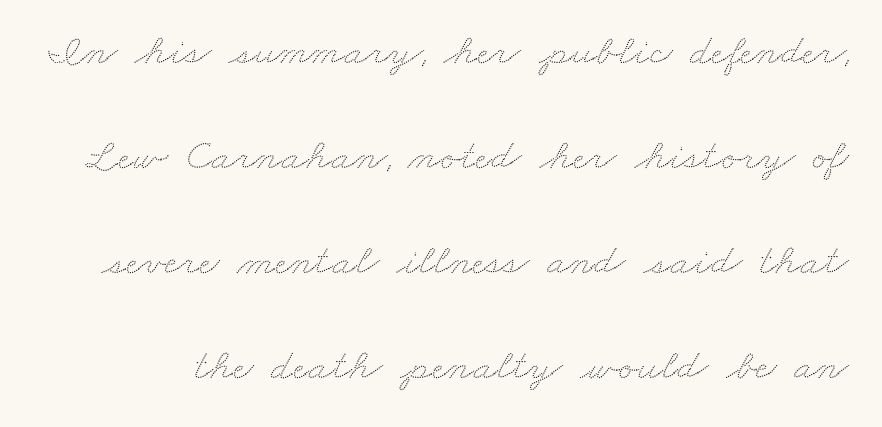
The image shows 44 px wide type; set loose line spacing (2.39x), normal letter spacing, not underlined; low stroke contrast and a small x-height.
